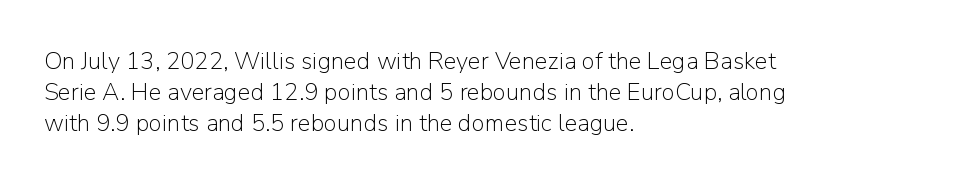
{"italic": "no", "bold": "no", "underline": "no", "align": "left", "line_spacing": "normal", "line_spacing_ratio": 1.29, "letter_spacing": "normal", "letter_spacing_em": 0.0, "glyph_px": 24}
